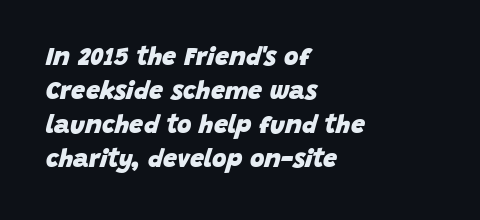
The image shows 25 px bold type, italic (leaning right); set left-aligned, normal line spacing (1.36x), normal letter spacing, not underlined.
